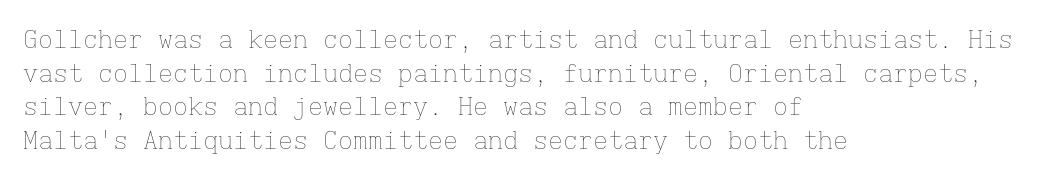
Honestly, there is no underline to notice here at all. When letters stand straight like this, we call the style roman or upright. The passage shown stacks its lines at a standard gap. Horizontal alignment here is leftward, the default for most running prose. Ink coverage per letter is moderate at most.
